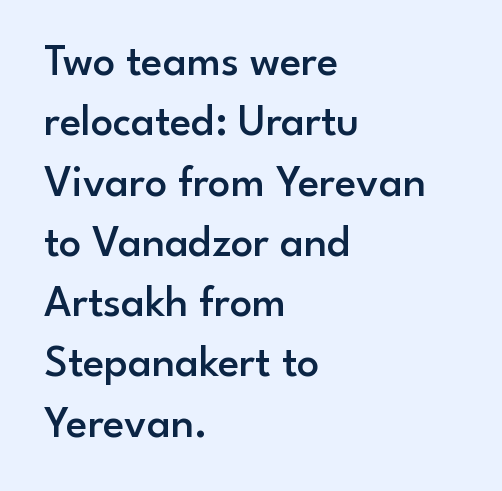
Every letter is mildly thick-stroked: semibold rather than bold. Leading: standard. The passage shown is not underscored anywhere. Tall strokes in this sample are plumb rather than angled. Characters follow at the spacing the type designer built in. The lines are quadded left.
